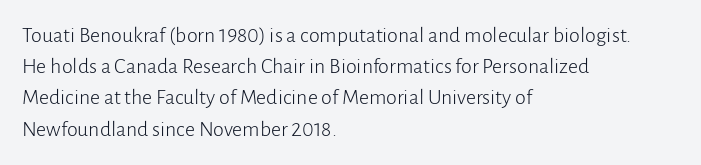
Q: Is the text bold? A: No.
Q: Is the text italic (slanted)? A: No, it is upright.
Q: Is the text underlined? A: No.
Q: How is the paragraph aligned? A: Left-aligned.
Q: Is the spacing between letters normal or unusually wide? A: Normal.
Q: Is the spacing between lines tight, normal or loose? A: Normal.
